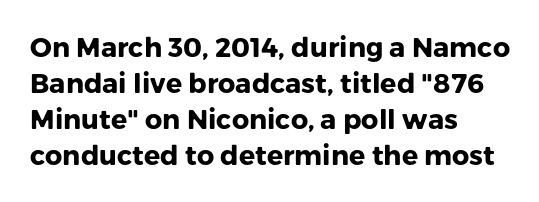
Q: Is the text bold? A: Yes.
Q: Is the text italic (slanted)? A: No, it is upright.
Q: Is the text underlined? A: No.
Q: How is the paragraph aligned? A: Left-aligned.
Q: Is the spacing between letters normal or unusually wide? A: Normal.
Q: Is the spacing between lines tight, normal or loose? A: Normal.
